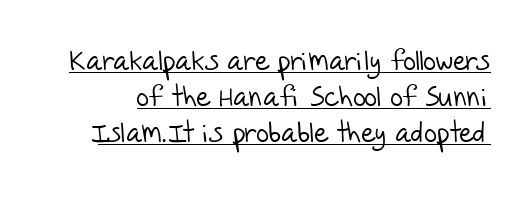
Glance below the letters and you will spot a drawn line. Weight class: somewhere from thin through regular. Looks like regular typesetting: each glyph gets only the width it needs. Nothing unusual about the tracking: characters are spaced as the font intends. The designer went with a sans here, leaving each stem footless.
